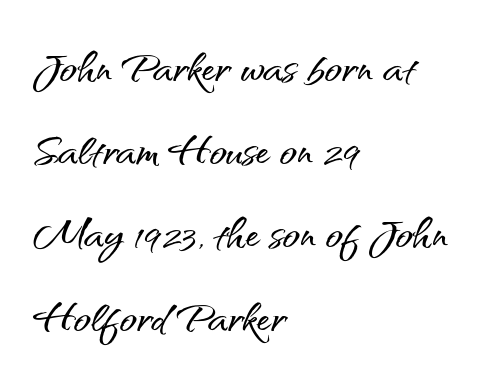
{"serif": "no", "width": "normal", "stroke_contrast": "medium", "x_height": "small", "monospaced": "no", "underline": "no", "align": "left", "line_spacing": "normal", "line_spacing_ratio": 1.46, "letter_spacing": "normal", "letter_spacing_em": 0.0, "glyph_px": 57}
